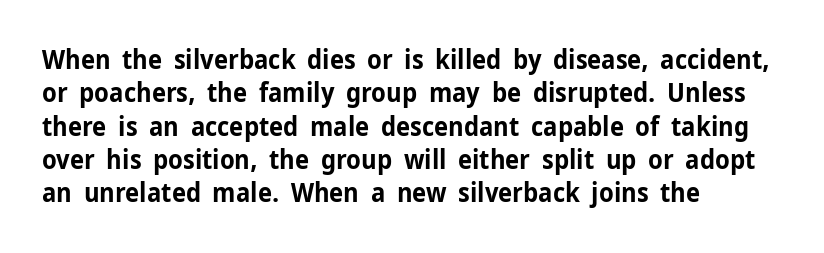
{"italic": "no", "bold": "yes", "underline": "no", "align": "left", "line_spacing": "normal", "line_spacing_ratio": 1.28, "letter_spacing": "normal", "letter_spacing_em": 0.0, "glyph_px": 26}
